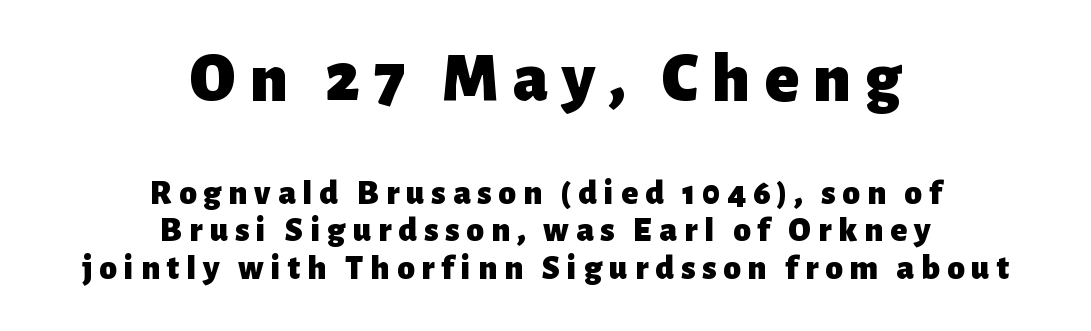
{"serif": "no", "italic": "no", "bold": "yes", "weight": "heavy", "width": "normal", "stroke_contrast": "low", "x_height": "medium", "monospaced": "no", "underline": "no", "align": "center", "line_spacing": "tight", "line_spacing_ratio": 1.08, "letter_spacing": "wide", "letter_spacing_em": 0.2, "larger_block": "first", "size_ratio": 2.0, "glyph_px": 70}
